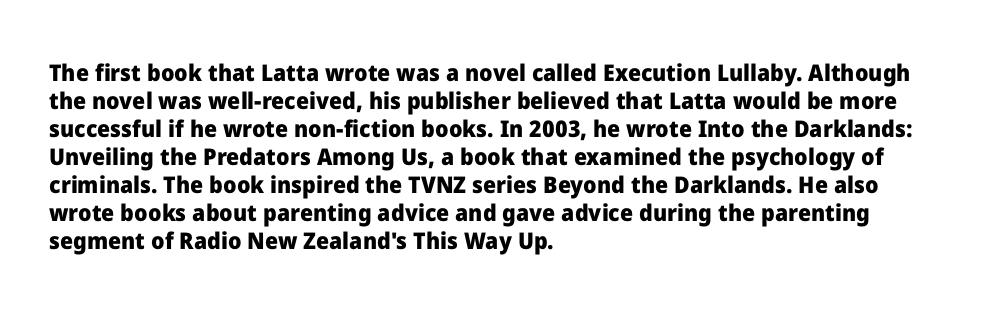
Q: Is the text bold? A: Yes.
Q: Is the text italic (slanted)? A: No, it is upright.
Q: Is the text underlined? A: No.
Q: How is the paragraph aligned? A: Left-aligned.
Q: Is the spacing between letters normal or unusually wide? A: Normal.
